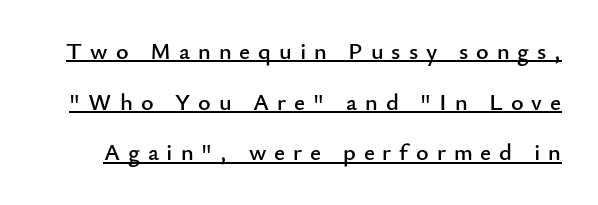
Do the letters lean? They stand straight. The type is letterspaced generously, with wide tracking. The line-height multiplier appears high, well above default. What decoration does the sample have? An underline.
